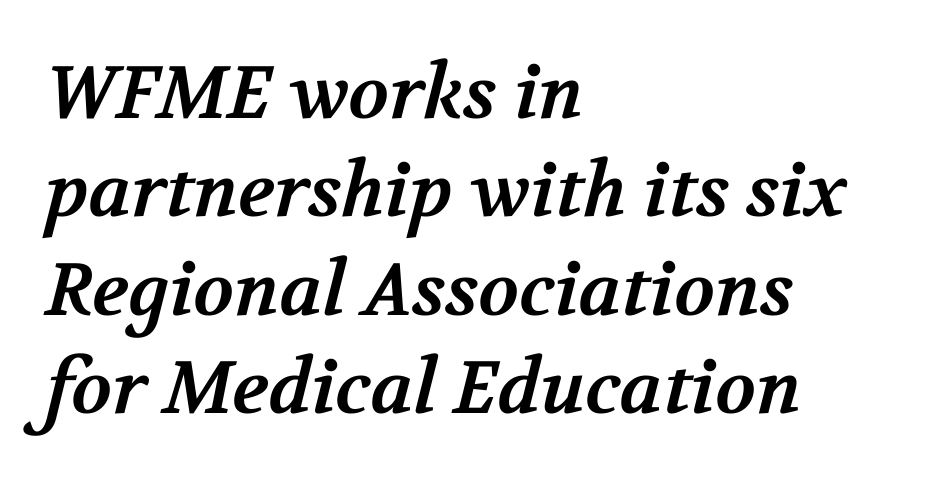
The image shows 74 px bold serif type; set left-aligned, normal line spacing (1.33x), normal letter spacing, not underlined; medium stroke contrast and a medium x-height.
